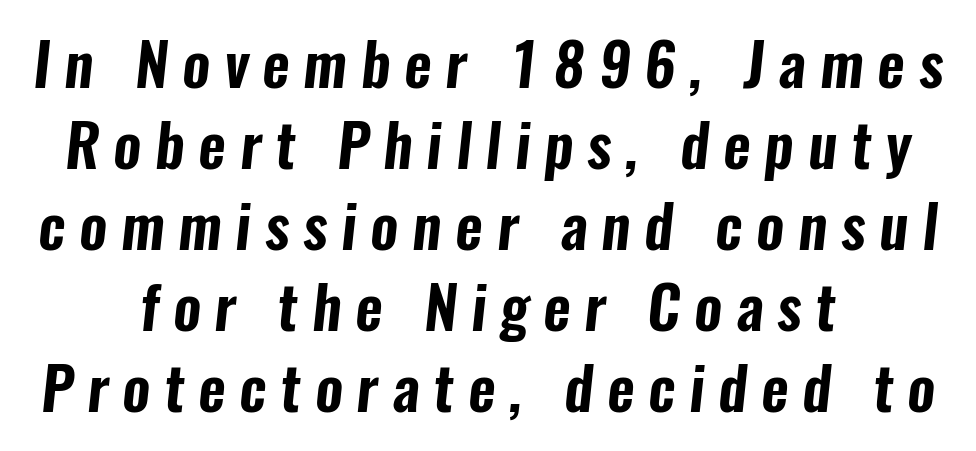
The image shows 60 px condensed sans-serif type; set centered, normal line spacing (1.35x), unusually wide letter spacing (+0.23 em), not underlined; low stroke contrast and a medium x-height.
